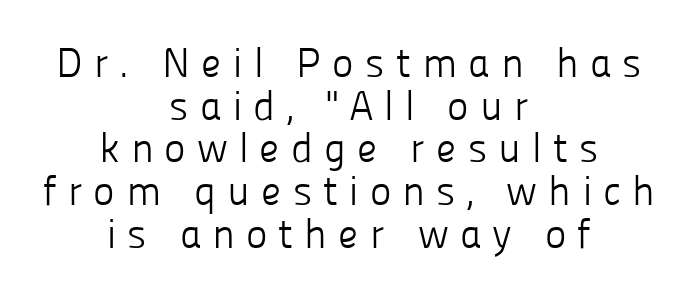
Q: Is the text bold? A: No.
Q: Is the text italic (slanted)? A: No, it is upright.
Q: Is the typeface a serif or a sans-serif typeface? A: Sans-serif.
Q: Is the text underlined? A: No.
Q: How is the paragraph aligned? A: Centered.
Q: Is the spacing between letters normal or unusually wide? A: Unusually wide.
Q: Is the spacing between lines tight, normal or loose? A: Tight.
Q: Width (condensed, normal, or wide)? A: Normal.
Q: Stroke contrast? A: Low.
Q: x-height? A: Medium.
Q: Monospaced? A: No.
